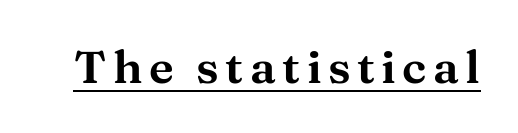
The image shows 46 px wide serif type, upright; set underlined; medium stroke contrast and a medium x-height.
